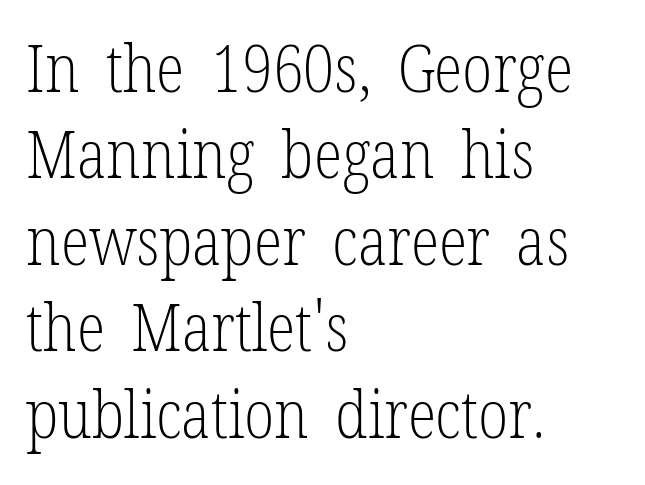
{"serif": "yes", "italic": "no", "bold": "no", "weight": "light", "width": "condensed", "stroke_contrast": "low", "x_height": "medium", "monospaced": "no", "underline": "no", "align": "left", "line_spacing": "normal", "line_spacing_ratio": 1.31, "letter_spacing": "normal", "letter_spacing_em": 0.0, "glyph_px": 66}
